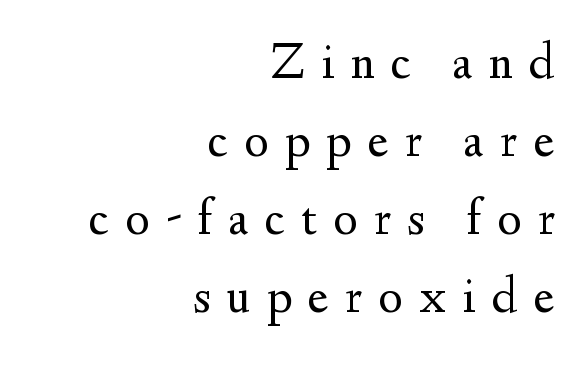
The image shows 51 px regular-weight serif type, upright; set right-aligned, normal line spacing (1.53x), unusually wide letter spacing (+0.32 em), not underlined; medium stroke contrast and a small x-height.
